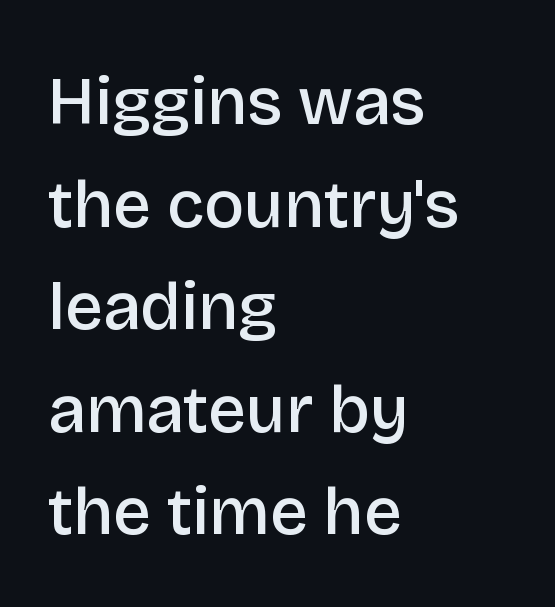
Typeset ragged right — the left edge is the straight one. Type style note: lacks serifs. This is roman type, the default non-slanted kind. The gaps between neighbouring characters are ordinary and unremarkable. A fair bit of extra ink — the face is semibold, not bold.
